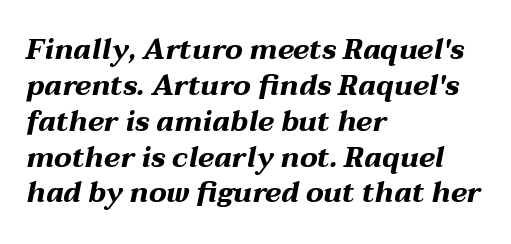
{"italic": "yes", "lean": "right", "slant_degrees": 12, "bold": "yes", "weight": "bold", "width": "wide", "stroke_contrast": "medium", "x_height": "medium", "monospaced": "no", "underline": "no", "align": "left", "line_spacing": "normal", "line_spacing_ratio": 1.28, "letter_spacing": "normal", "letter_spacing_em": 0.0, "glyph_px": 28}
